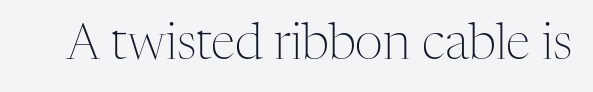
The image shows 49 px light serif type, upright; set normal letter spacing, not underlined; medium stroke contrast and a medium x-height.
